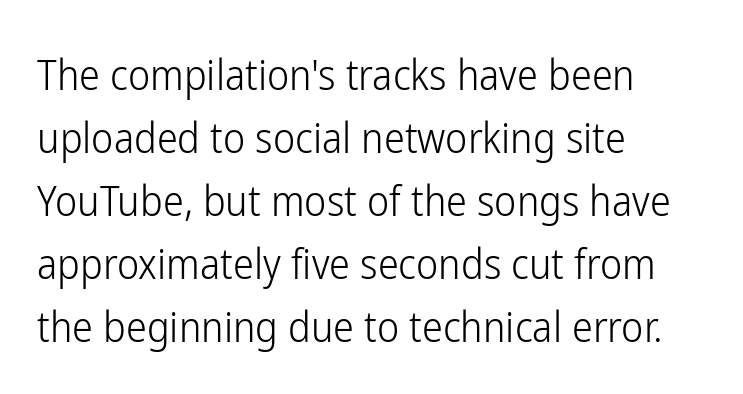
{"serif": "no", "italic": "no", "bold": "no", "weight": "light", "width": "condensed", "stroke_contrast": "low", "x_height": "medium", "monospaced": "no", "underline": "no", "align": "left", "line_spacing": "normal", "line_spacing_ratio": 1.5, "letter_spacing": "normal", "letter_spacing_em": 0.0, "glyph_px": 42}
